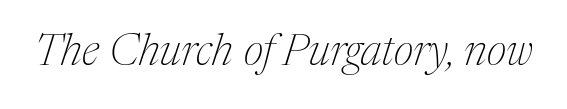
Q: Is the text bold? A: No.
Q: Is the text italic (slanted)? A: Yes, it leans right by about 17 degrees.
Q: Is the typeface a serif or a sans-serif typeface? A: Serif.
Q: Is the text underlined? A: No.
Q: Is the spacing between letters normal or unusually wide? A: Normal.
Q: Width (condensed, normal, or wide)? A: Normal.
Q: Stroke contrast? A: Medium.
Q: x-height? A: Medium.
Q: Monospaced? A: No.
